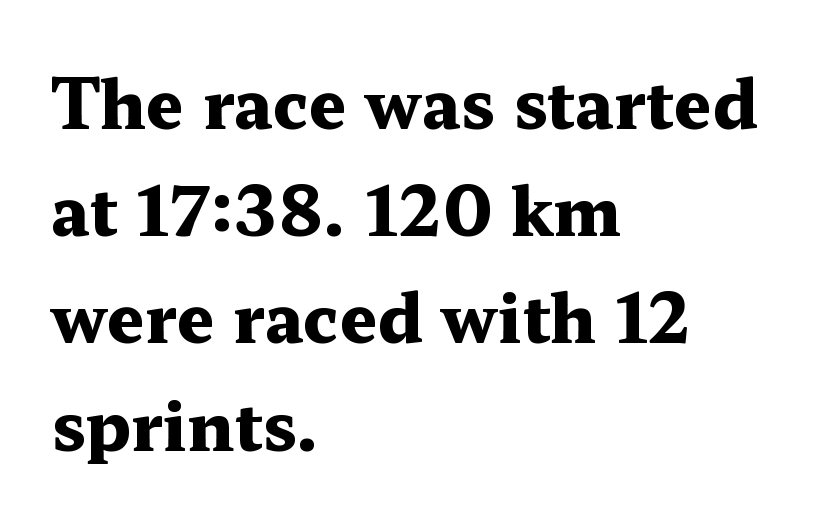
Q: Is the text bold? A: Yes.
Q: Is the text italic (slanted)? A: No, it is upright.
Q: Is the typeface a serif or a sans-serif typeface? A: Serif.
Q: Is the text underlined? A: No.
Q: How is the paragraph aligned? A: Left-aligned.
Q: Is the spacing between letters normal or unusually wide? A: Normal.
Q: Is the spacing between lines tight, normal or loose? A: Normal.
Q: Width (condensed, normal, or wide)? A: Wide.
Q: Stroke contrast? A: Medium.
Q: x-height? A: Medium.
Q: Monospaced? A: No.
